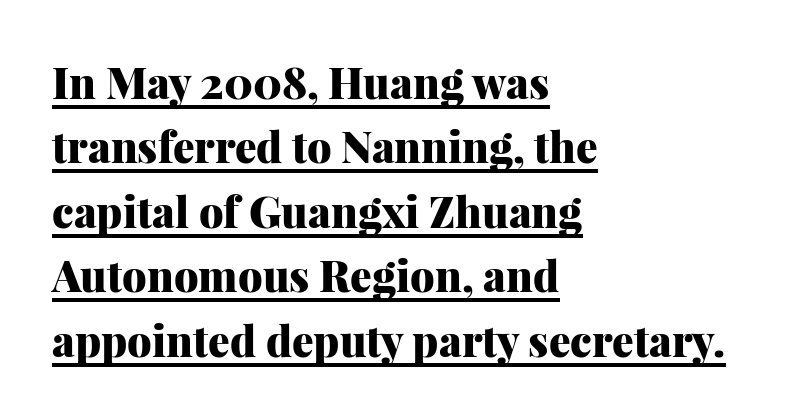
Q: Is the text bold? A: Yes.
Q: Is the text italic (slanted)? A: No, it is upright.
Q: Is the typeface a serif or a sans-serif typeface? A: Serif.
Q: Is the text underlined? A: Yes.
Q: How is the paragraph aligned? A: Left-aligned.
Q: Is the spacing between letters normal or unusually wide? A: Normal.
Q: Is the spacing between lines tight, normal or loose? A: Normal.
Q: Width (condensed, normal, or wide)? A: Normal.
Q: Stroke contrast? A: Medium.
Q: x-height? A: Medium.
Q: Monospaced? A: No.
